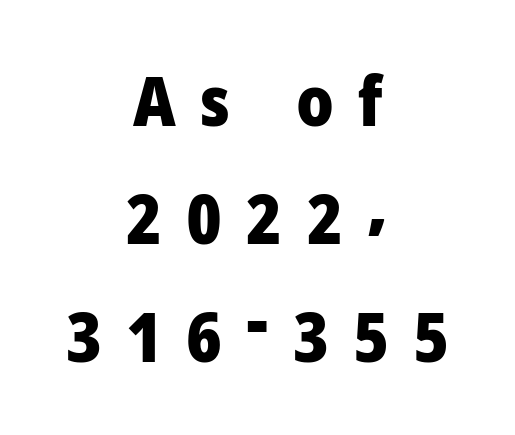
{"serif": "no", "italic": "no", "bold": "yes", "weight": "heavy", "width": "normal", "stroke_contrast": "low", "x_height": "medium", "monospaced": "no", "underline": "no", "align": "center", "line_spacing_ratio": 1.71, "letter_spacing": "wide", "letter_spacing_em": 0.35, "glyph_px": 69}
